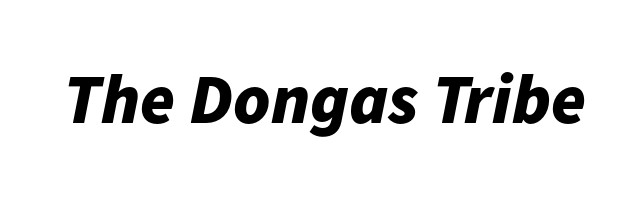
{"italic": "yes", "lean": "right", "slant_degrees": 11, "bold": "yes", "weight": "bold", "width": "normal", "stroke_contrast": "low", "x_height": "medium", "monospaced": "no", "underline": "no", "letter_spacing": "normal", "letter_spacing_em": 0.0, "glyph_px": 70}
